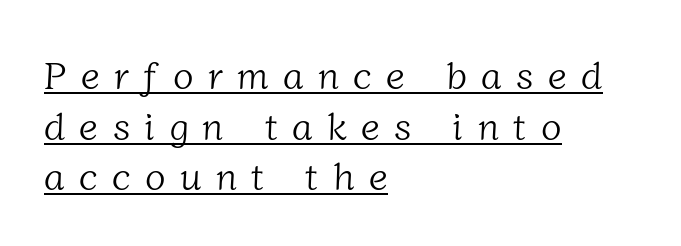
Q: Is the text bold? A: No.
Q: Is the typeface a serif or a sans-serif typeface? A: Serif.
Q: Is the text underlined? A: Yes.
Q: How is the paragraph aligned? A: Left-aligned.
Q: Is the spacing between letters normal or unusually wide? A: Unusually wide.
Q: Is the spacing between lines tight, normal or loose? A: Normal.
Q: Width (condensed, normal, or wide)? A: Normal.
Q: Stroke contrast? A: Low.
Q: x-height? A: Medium.
Q: Monospaced? A: No.
